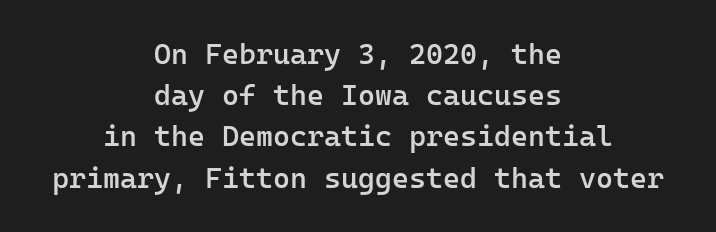
Weight check: semibold — heavier than regular, not quite bold. Decoration check: the copy has no underline. Every stem runs plumb, perpendicular to the baseline. This sample keeps an unexceptional amount of space between lines.
